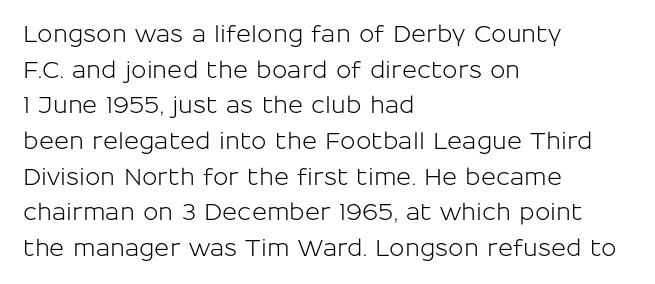
{"italic": "no", "underline": "no", "align": "left", "line_spacing": "normal", "line_spacing_ratio": 1.55, "letter_spacing": "normal", "letter_spacing_em": 0.0, "glyph_px": 23}
